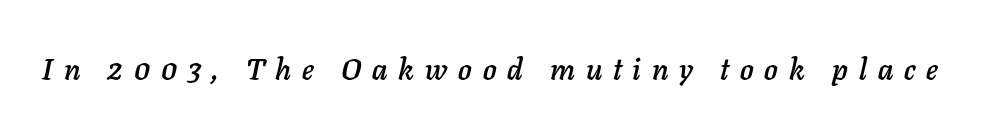
Q: Is the text italic (slanted)? A: Yes, it leans right by about 11 degrees.
Q: Is the text underlined? A: No.
Q: Is the spacing between letters normal or unusually wide? A: Unusually wide.
Q: Width (condensed, normal, or wide)? A: Normal.
Q: Stroke contrast? A: Low.
Q: x-height? A: Medium.
Q: Monospaced? A: No.
